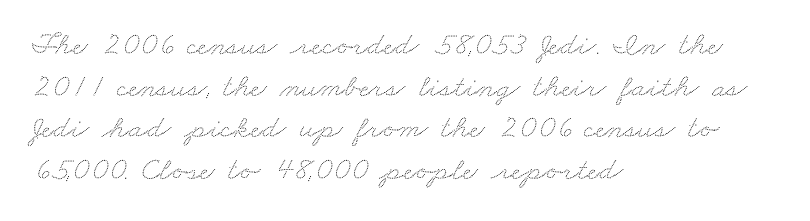
The image shows 33 px wide type; set left-aligned, normal line spacing (1.26x), normal letter spacing, not underlined; low stroke contrast and a small x-height.
